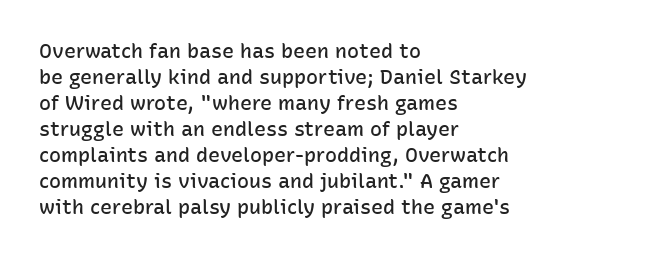
Is there any slant? The stems are plumb. In terms of letterspacing, this is plain default setting. The baseline area is clear. The passage is arranged the way most books set body copy — flush left.
